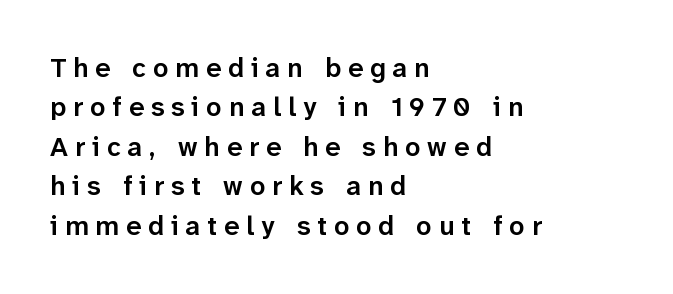
Q: Is the text bold? A: Semi-bold.
Q: Is the text italic (slanted)? A: No, it is upright.
Q: Is the text underlined? A: No.
Q: How is the paragraph aligned? A: Left-aligned.
Q: Is the spacing between letters normal or unusually wide? A: Unusually wide.
Q: Is the spacing between lines tight, normal or loose? A: Normal.
